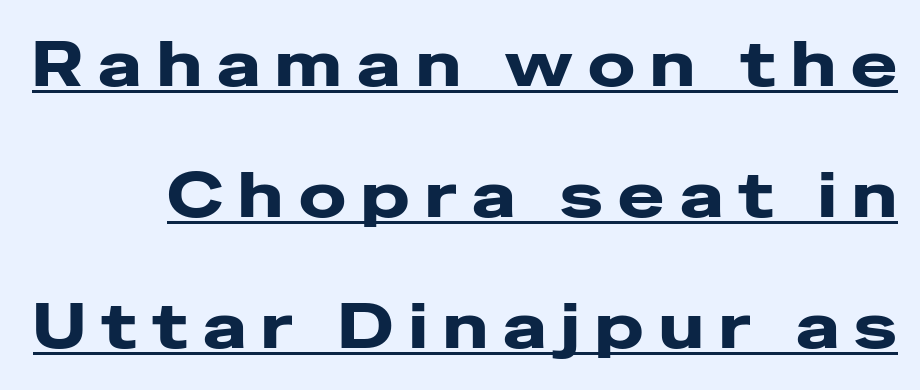
{"serif": "no", "italic": "no", "bold": "yes", "weight": "heavy", "width": "wide", "stroke_contrast": "low", "x_height": "medium", "monospaced": "no", "underline": "yes", "line_spacing": "loose", "line_spacing_ratio": 2.11, "letter_spacing": "wide", "letter_spacing_em": 0.25, "glyph_px": 62}
